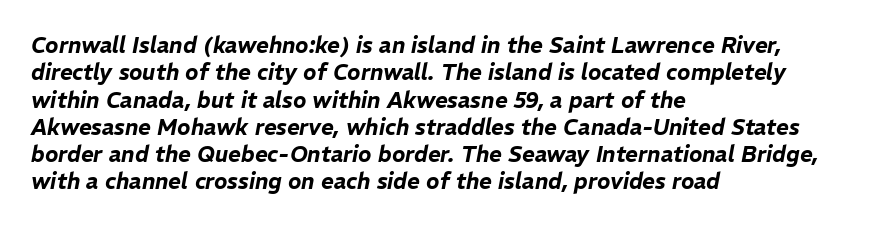
Compared with typical body copy, the letter spacing here is the same. Emphasis-style slanted type is in use. Caption: multi-line text, flush left, ragged right. Has an underline been added? It has not.
